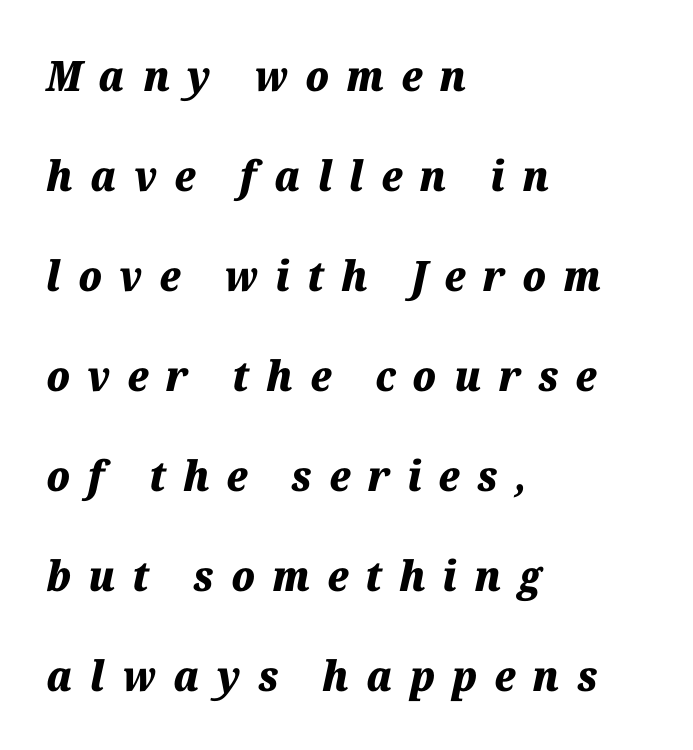
Q: Is the text bold? A: Yes.
Q: Is the text italic (slanted)? A: Yes, it leans right by about 12 degrees.
Q: Is the text underlined? A: No.
Q: How is the paragraph aligned? A: Left-aligned.
Q: Is the spacing between letters normal or unusually wide? A: Unusually wide.
Q: Is the spacing between lines tight, normal or loose? A: Loose.
Q: Width (condensed, normal, or wide)? A: Normal.
Q: Stroke contrast? A: Medium.
Q: x-height? A: Medium.
Q: Monospaced? A: No.
